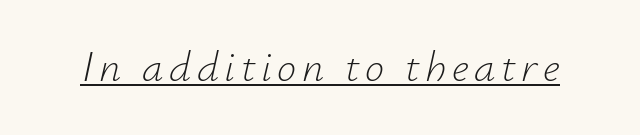
Caption: face not bold, strokes unweighted. The rendering uses natural spacing where letterforms have individual widths. Quick note: italic. Somebody hit Ctrl+U on this one — the words are underlined.
